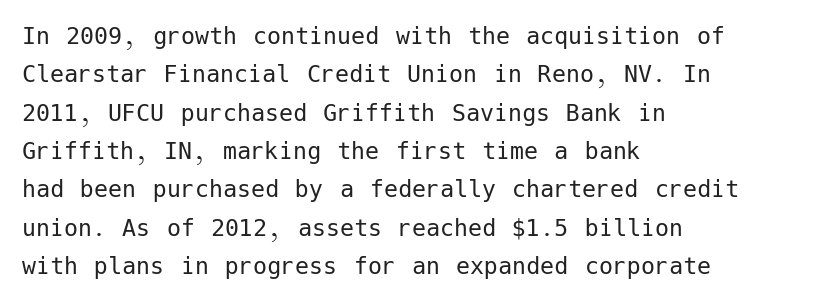
{"serif": "no", "italic": "no", "bold": "no", "weight": "regular", "width": "normal", "stroke_contrast": "low", "x_height": "medium", "underline": "no", "align": "left", "line_spacing": "normal", "line_spacing_ratio": 1.37, "letter_spacing": "normal", "letter_spacing_em": 0.0, "glyph_px": 28}
